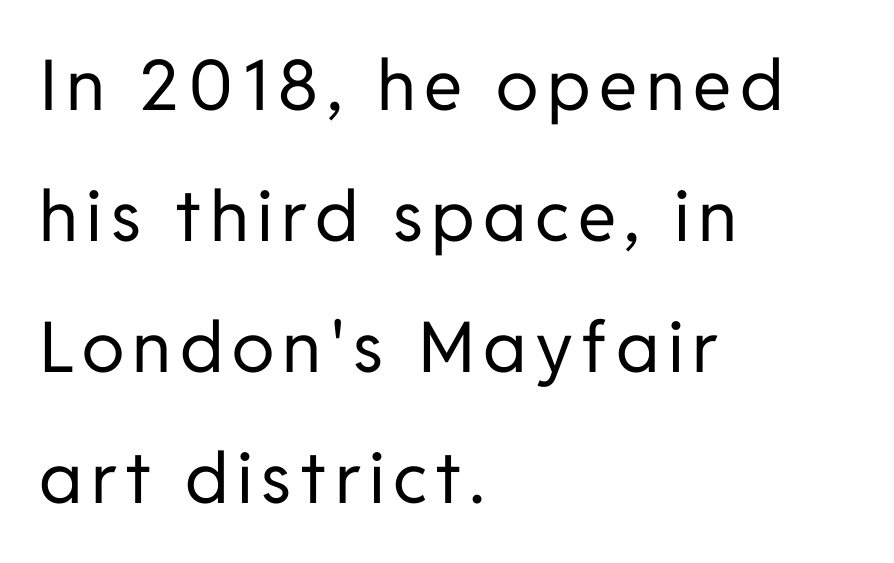
Q: Is the text bold? A: No.
Q: Is the text italic (slanted)? A: No, it is upright.
Q: Is the typeface a serif or a sans-serif typeface? A: Sans-serif.
Q: Is the text underlined? A: No.
Q: How is the paragraph aligned? A: Left-aligned.
Q: Width (condensed, normal, or wide)? A: Normal.
Q: Stroke contrast? A: Low.
Q: x-height? A: Medium.
Q: Monospaced? A: No.
